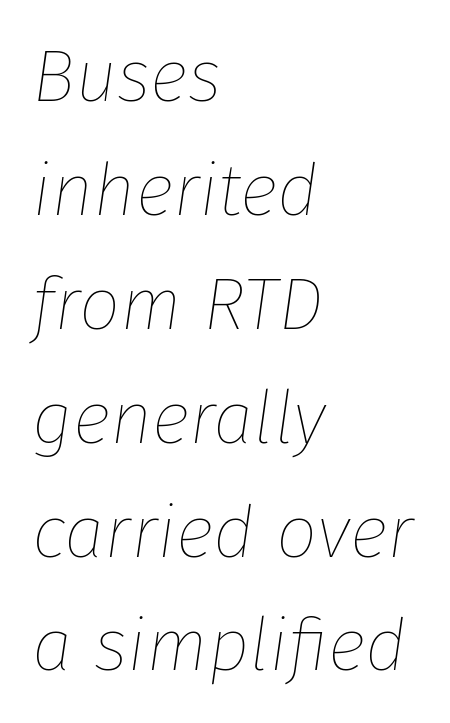
If you drew a line through each stem, it would be angled. Horizontal bands of white between lines are of average thickness. Only glyphs here, with clear space below each row. Nobody touched the tracking dial on this one. A typesetter would call this proportional, since set widths differ per character.
